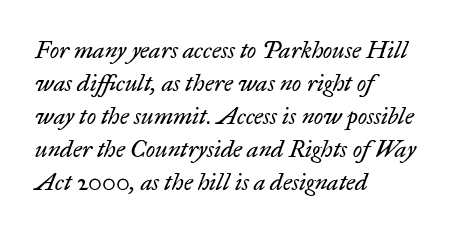
The image shows 24 px text type, italic (leaning right); set left-aligned, normal line spacing (1.38x), normal letter spacing, not underlined.
